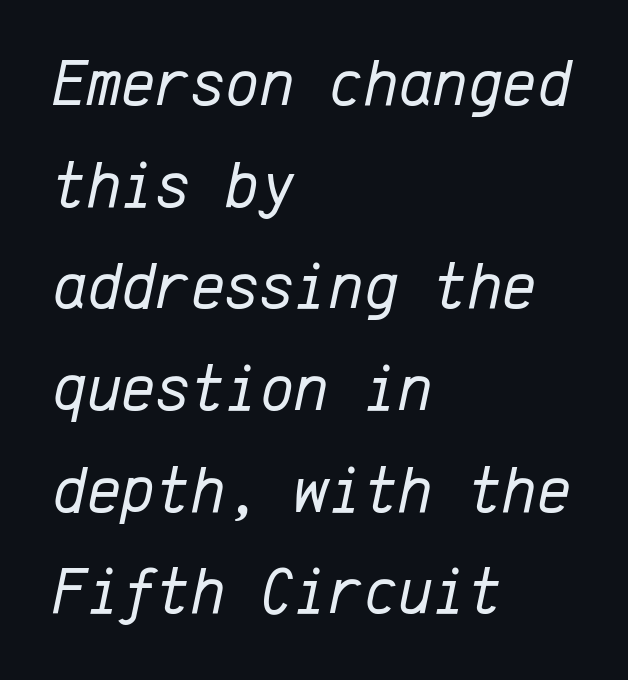
A bare baseline throughout the passage. This sample uses an oblique cut, with every glyph tilted off the vertical. Each letter, wide or thin by design, is forced into the same width here. Normally led — the rows are evenly, conventionally spaced. A classic flush-left, rag-right setting is used for this passage.
